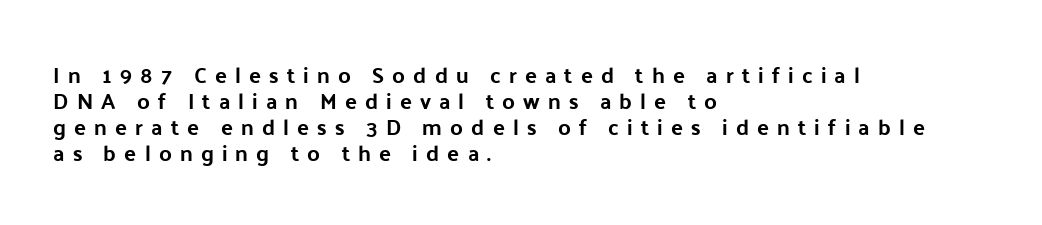
{"italic": "no", "underline": "no", "align": "left", "line_spacing_ratio": 1.18, "letter_spacing": "wide", "letter_spacing_em": 0.37, "glyph_px": 22}
